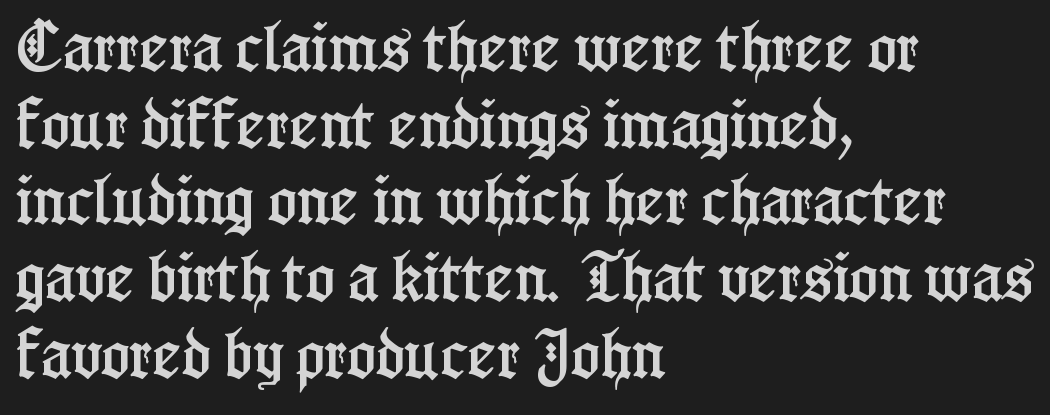
Q: Is the text italic (slanted)? A: No, it is upright.
Q: Is the typeface a serif or a sans-serif typeface? A: Serif.
Q: Is the text underlined? A: No.
Q: How is the paragraph aligned? A: Left-aligned.
Q: Is the spacing between letters normal or unusually wide? A: Normal.
Q: Is the spacing between lines tight, normal or loose? A: Normal.
Q: Width (condensed, normal, or wide)? A: Condensed.
Q: Stroke contrast? A: Low.
Q: x-height? A: Medium.
Q: Monospaced? A: No.
